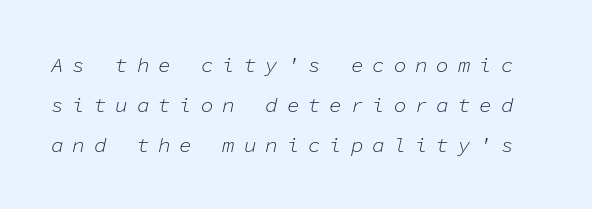
Q: Is the text bold? A: No.
Q: Is the text italic (slanted)? A: Yes, it leans right by about 11 degrees.
Q: Is the text underlined? A: No.
Q: Is the spacing between letters normal or unusually wide? A: Unusually wide.
Q: Is the spacing between lines tight, normal or loose? A: Loose.
